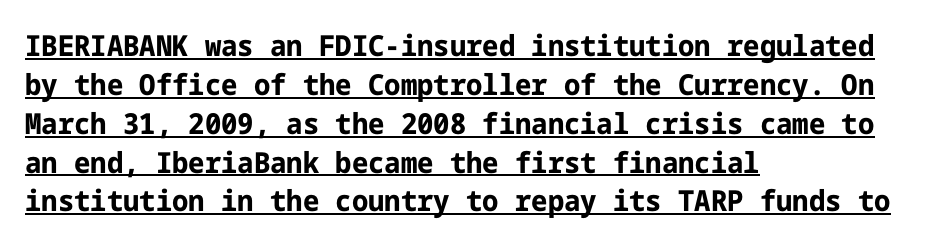
{"serif": "no", "italic": "no", "bold": "yes", "weight": "bold", "width": "normal", "stroke_contrast": "low", "x_height": "medium", "underline": "yes", "align": "left", "line_spacing": "normal", "line_spacing_ratio": 1.34, "letter_spacing": "normal", "letter_spacing_em": 0.0, "glyph_px": 29}
